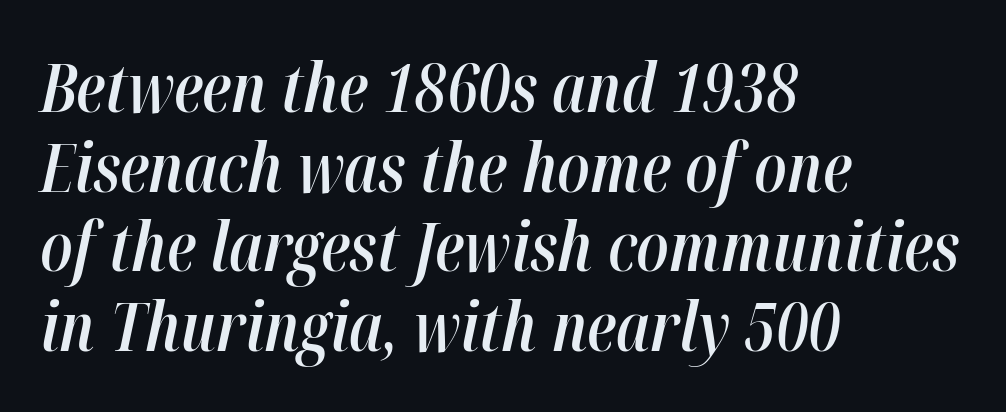
The image shows 67 px semibold, condensed type, italic (leaning right); set left-aligned, line spacing 1.19x, normal letter spacing, not underlined; high stroke contrast and a medium x-height.
